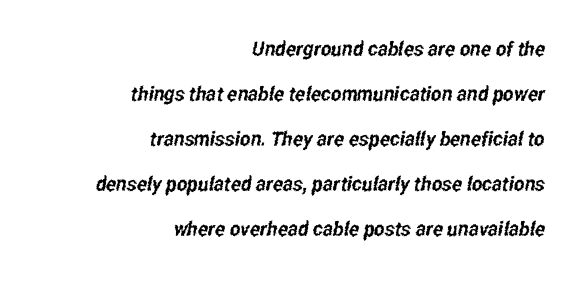
Any mark beneath the type? The region is blank. How are the letters spaced? Ordinarily, with no added tracking. If you measured baseline to baseline, you'd find a long distance. The setting favours the right margin, as signatures and pull-quotes sometimes do.
